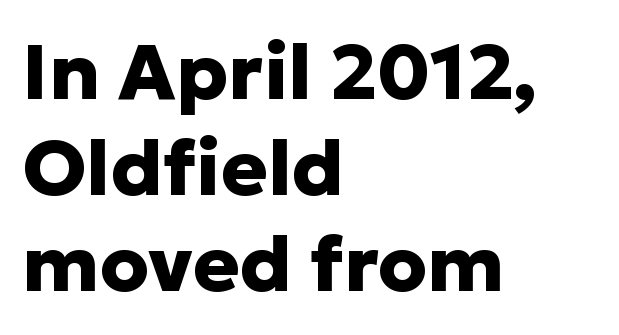
Is the block centered? No — it sits flush against the left margin. What weight is shown? A full bold with thick strokes. Do the characters align in a grid? No, the font is proportional. The typography opts for an upright posture over an oblique one.
